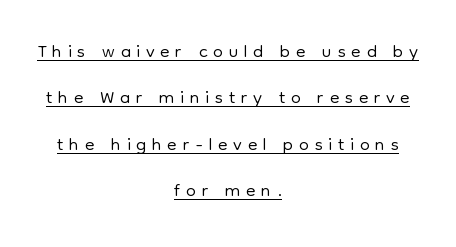
Look at the tracking — it's clearly loosened, letters drifting apart. Every stem runs plumb, perpendicular to the baseline. The face used here is a sans, in the tradition of grotesques and geometrics. The leading is moderate, giving the passage an even texture. In CSS terms this would be text-align: center. Emphasis is given by a line drawn under the lettering.
